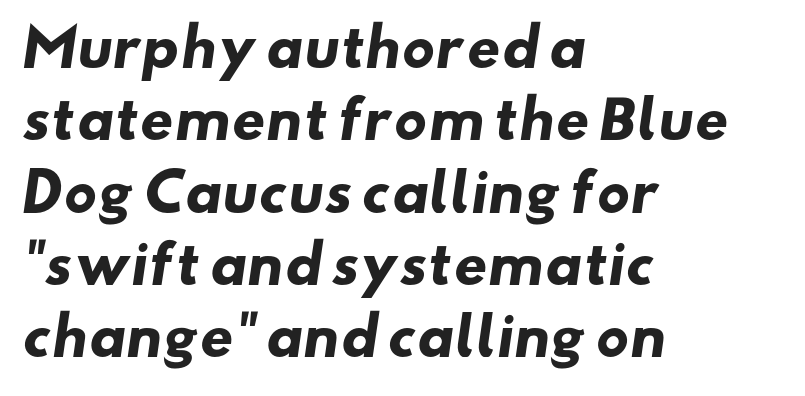
Q: Is the text bold? A: Yes.
Q: Is the typeface a serif or a sans-serif typeface? A: Sans-serif.
Q: Is the text underlined? A: No.
Q: How is the paragraph aligned? A: Left-aligned.
Q: Is the spacing between letters normal or unusually wide? A: Normal.
Q: Is the spacing between lines tight, normal or loose? A: Normal.
Q: Width (condensed, normal, or wide)? A: Wide.
Q: Stroke contrast? A: Low.
Q: x-height? A: Small.
Q: Monospaced? A: No.
